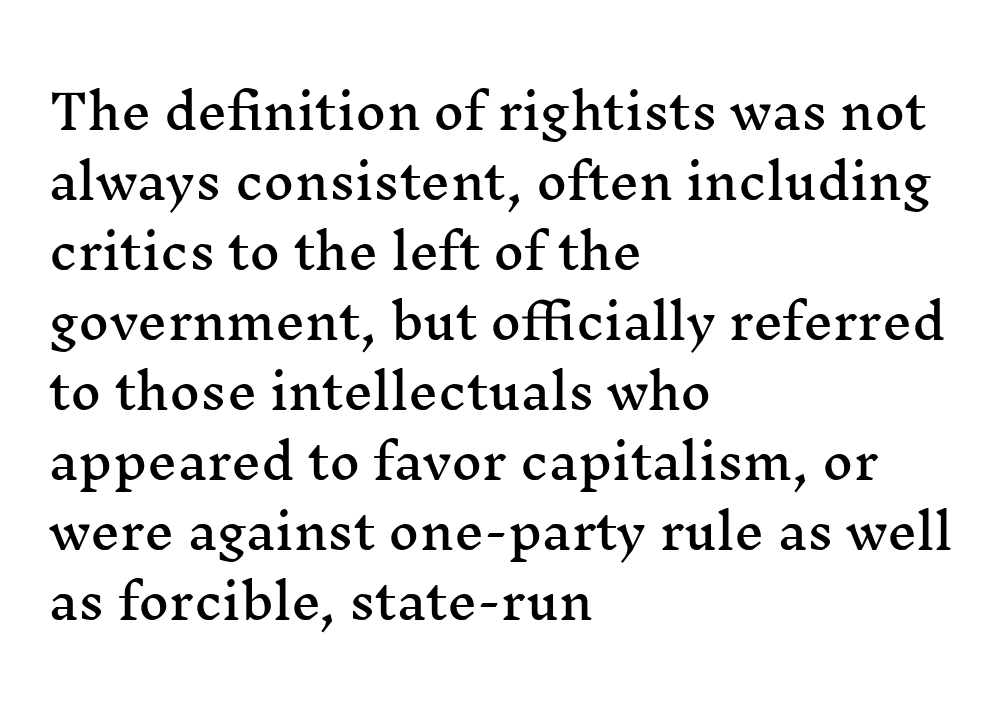
Nope, not italic — everything's standing straight. Horizontal bands of white between lines are of average thickness. The setting favours the left margin, as ordinary paragraphs usually do. These lines are rendered in a variable-pitch font. The type is set solid horizontally, with unmodified tracking. Words float on clear page, feet unadorned.
